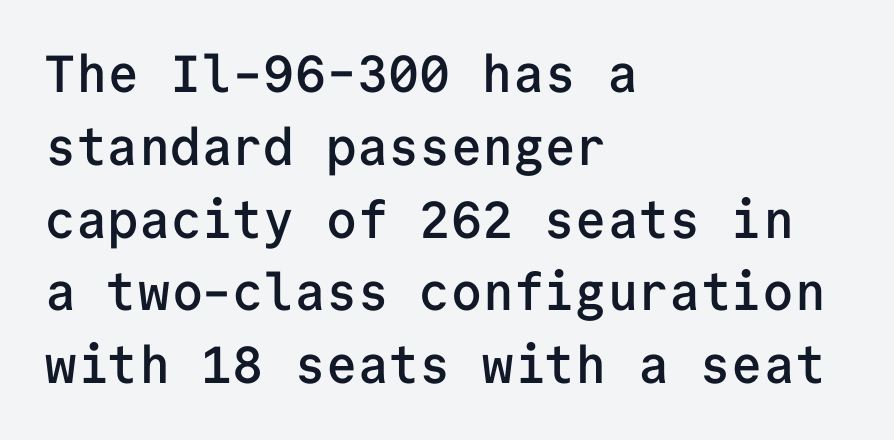
{"serif": "no", "italic": "no", "bold": "semi", "weight": "semibold", "width": "normal", "stroke_contrast": "low", "x_height": "medium", "monospaced": "yes", "underline": "no", "align": "left", "line_spacing": "normal", "line_spacing_ratio": 1.4, "letter_spacing": "normal", "letter_spacing_em": 0.0, "glyph_px": 52}
